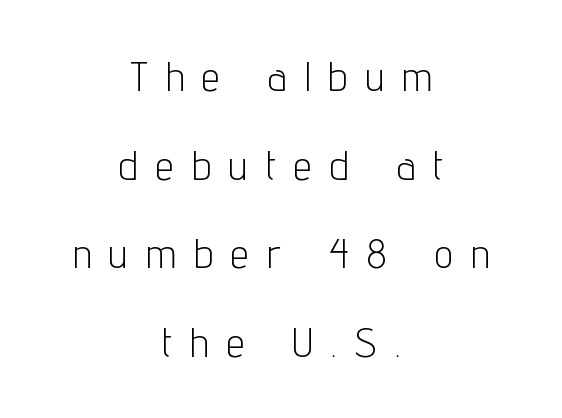
{"serif": "no", "italic": "no", "bold": "no", "weight": "light", "width": "condensed", "stroke_contrast": "low", "x_height": "medium", "monospaced": "no", "underline": "no", "align": "center", "line_spacing": "loose", "line_spacing_ratio": 2.16, "letter_spacing": "wide", "letter_spacing_em": 0.45, "glyph_px": 41}
